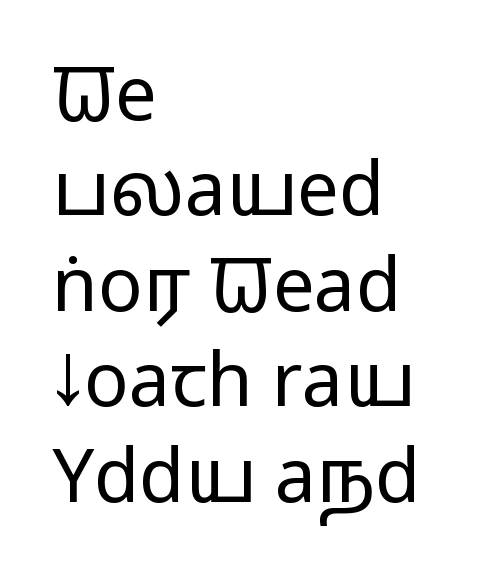
The image shows 74 px regular-weight, wide sans-serif type, upright; set left-aligned, normal line spacing (1.29x), normal letter spacing, not underlined; low stroke contrast and a medium x-height.
